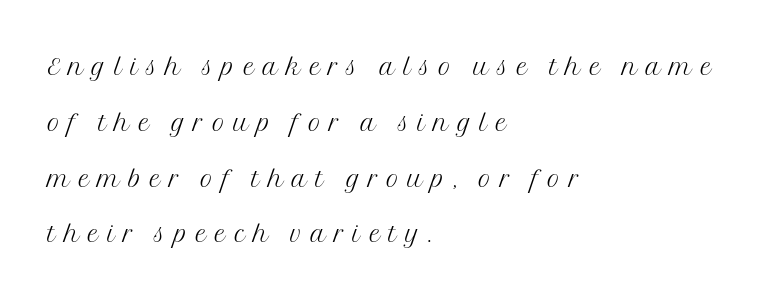
Examine the stroke ends and you'll spot serifs. Looks like regular typesetting: each glyph gets only the width it needs. Glyph-to-glyph distance is far greater than everyday printed text. Horizontally, the lines are justified to the leading edge only. Vertically, the passage feels balanced, rows spaced as you'd expect.
